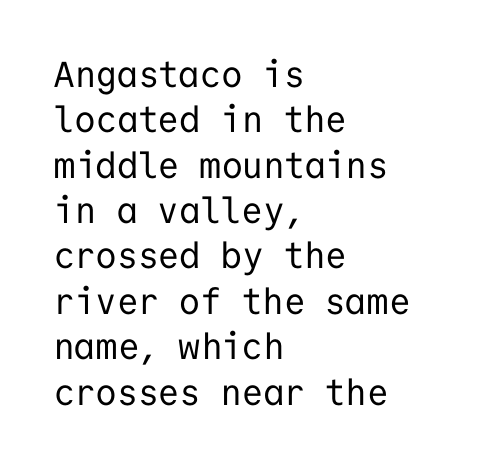
{"serif": "no", "italic": "no", "bold": "no", "weight": "regular", "width": "normal", "stroke_contrast": "low", "x_height": "medium", "monospaced": "yes", "underline": "no", "align": "left", "line_spacing": "normal", "line_spacing_ratio": 1.26, "letter_spacing": "normal", "letter_spacing_em": 0.0, "glyph_px": 36}
